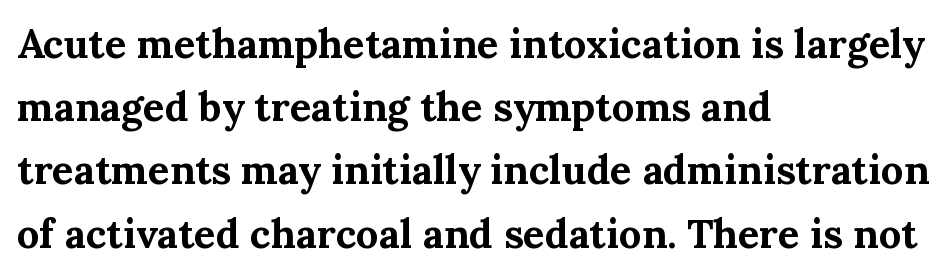
The image shows 40 px bold serif type, upright; set left-aligned, normal line spacing (1.58x), normal letter spacing, not underlined; medium stroke contrast and a medium x-height.
